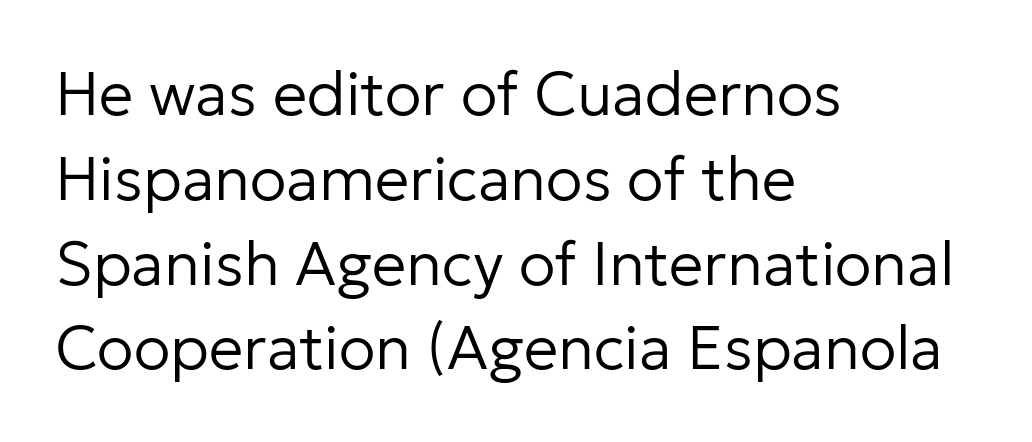
Q: Is the text bold? A: No.
Q: Is the text italic (slanted)? A: No, it is upright.
Q: Is the typeface a serif or a sans-serif typeface? A: Sans-serif.
Q: Is the text underlined? A: No.
Q: How is the paragraph aligned? A: Left-aligned.
Q: Is the spacing between letters normal or unusually wide? A: Normal.
Q: Is the spacing between lines tight, normal or loose? A: Normal.
Q: Width (condensed, normal, or wide)? A: Normal.
Q: Stroke contrast? A: Low.
Q: x-height? A: Medium.
Q: Monospaced? A: No.
